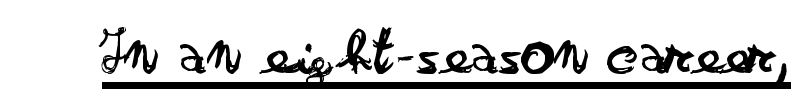
The image shows 67 px regular-weight, wide sans-serif type, upright; set normal letter spacing, underlined; low stroke contrast and a small x-height.
